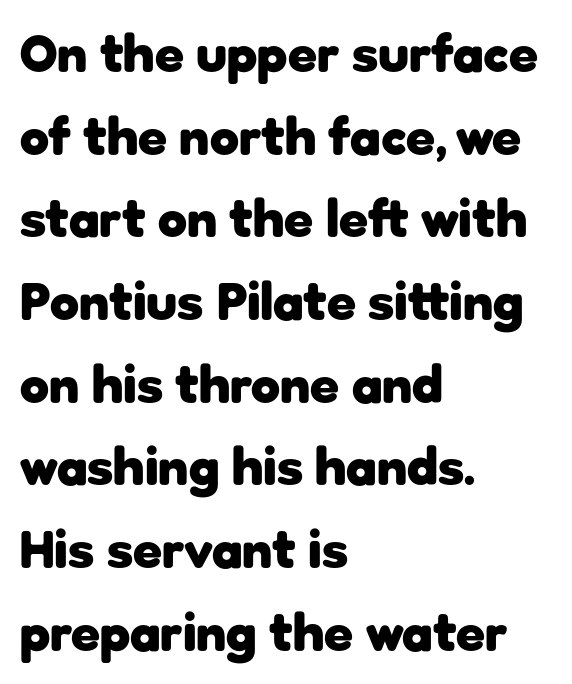
The passage shown is not underscored anywhere. Default kerning and tracking; the words read as compact shapes. Summary of weight: heavy, a full bold. The ragged edge is on the right, which tells us the setting is flush left.
